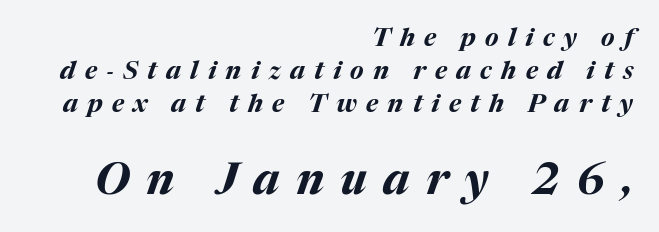
The image shows 44 px bold type, italic (leaning right); set right-aligned, normal line spacing (1.32x), unusually wide letter spacing (+0.37 em), not underlined; the second (bottom) block is 1.76x larger; medium stroke contrast and a medium x-height.
